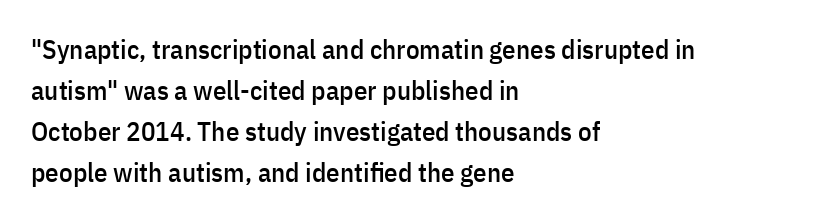
Q: Is the text italic (slanted)? A: No, it is upright.
Q: Is the text underlined? A: No.
Q: How is the paragraph aligned? A: Left-aligned.
Q: Is the spacing between letters normal or unusually wide? A: Normal.
Q: Is the spacing between lines tight, normal or loose? A: Normal.
